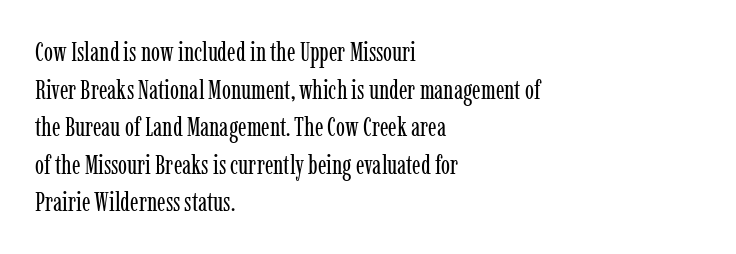
{"italic": "no", "bold": "no", "underline": "no", "align": "left", "line_spacing": "normal", "line_spacing_ratio": 1.39, "letter_spacing": "normal", "letter_spacing_em": 0.0, "glyph_px": 27}
